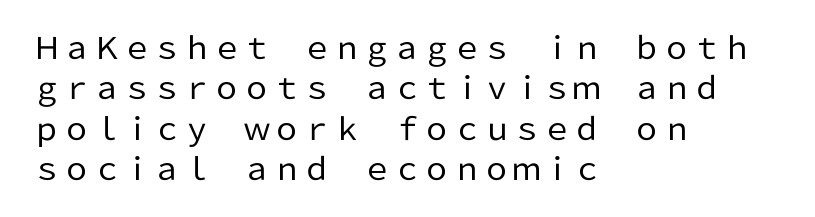
Q: Is the text bold? A: No.
Q: Is the text italic (slanted)? A: No, it is upright.
Q: Is the typeface a serif or a sans-serif typeface? A: Sans-serif.
Q: Is the text underlined? A: No.
Q: How is the paragraph aligned? A: Left-aligned.
Q: Is the spacing between letters normal or unusually wide? A: Normal.
Q: Is the spacing between lines tight, normal or loose? A: Normal.
Q: Width (condensed, normal, or wide)? A: Normal.
Q: Stroke contrast? A: Low.
Q: x-height? A: Medium.
Q: Monospaced? A: No.
